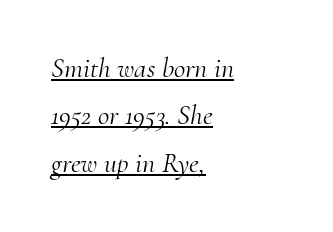
Q: Is the text bold? A: No.
Q: Is the text italic (slanted)? A: Yes, it leans right by about 10 degrees.
Q: Is the typeface a serif or a sans-serif typeface? A: Serif.
Q: Is the text underlined? A: Yes.
Q: How is the paragraph aligned? A: Left-aligned.
Q: Is the spacing between letters normal or unusually wide? A: Normal.
Q: Is the spacing between lines tight, normal or loose? A: Normal.
Q: Width (condensed, normal, or wide)? A: Normal.
Q: Stroke contrast? A: Medium.
Q: x-height? A: Small.
Q: Monospaced? A: No.
